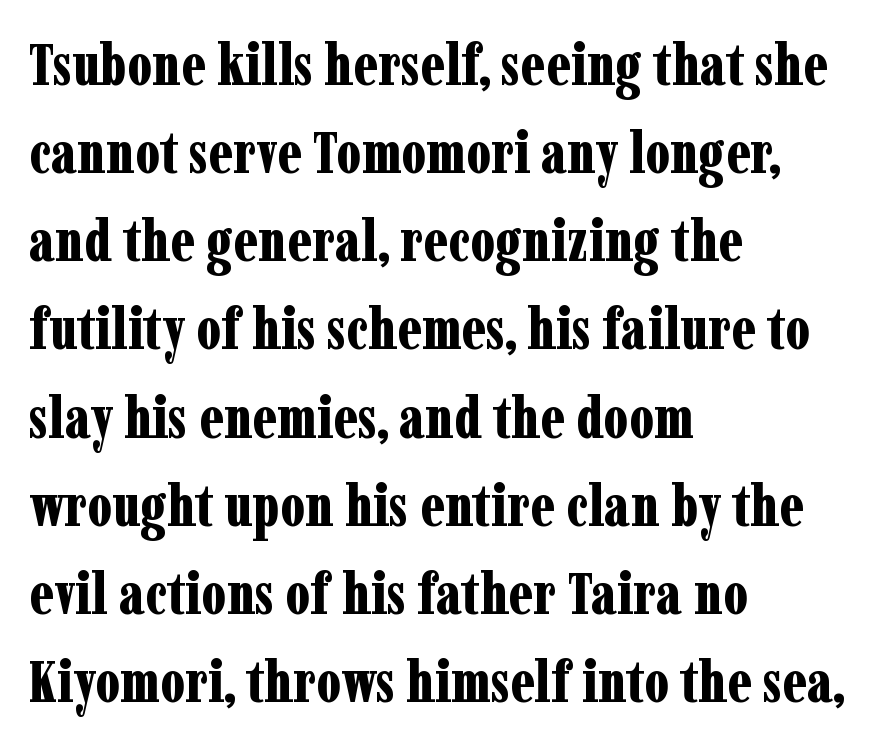
{"serif": "yes", "italic": "no", "bold": "yes", "weight": "bold", "width": "condensed", "stroke_contrast": "low", "x_height": "medium", "monospaced": "no", "underline": "no", "align": "left", "line_spacing": "normal", "line_spacing_ratio": 1.52, "letter_spacing": "normal", "letter_spacing_em": 0.0, "glyph_px": 58}
